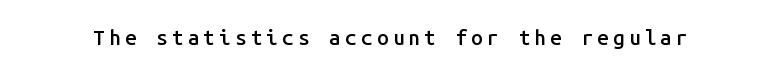
Q: Is the text bold? A: Semi-bold.
Q: Is the text italic (slanted)? A: No, it is upright.
Q: Is the text underlined? A: No.
